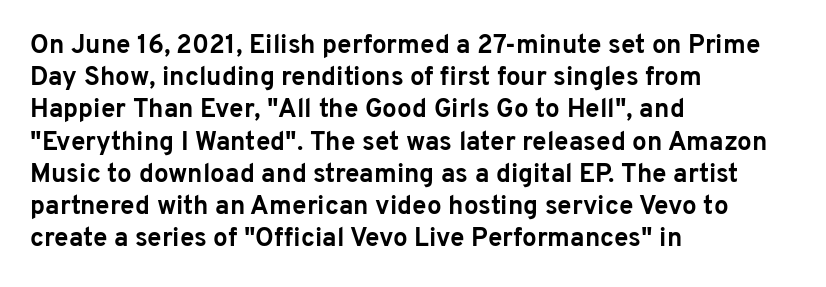
The image shows 26 px bold type, upright; set left-aligned, line spacing 1.24x, normal letter spacing, not underlined.
